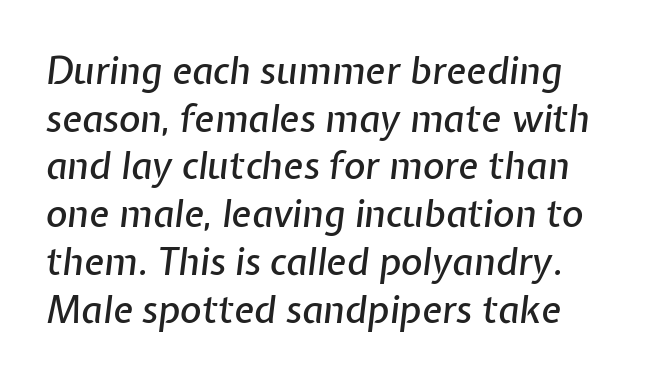
Q: Is the text italic (slanted)? A: Yes, it leans right by about 7 degrees.
Q: Is the text underlined? A: No.
Q: How is the paragraph aligned? A: Left-aligned.
Q: Is the spacing between letters normal or unusually wide? A: Normal.
Q: Is the spacing between lines tight, normal or loose? A: Normal.
Q: Width (condensed, normal, or wide)? A: Normal.
Q: Stroke contrast? A: Low.
Q: x-height? A: Medium.
Q: Monospaced? A: No.
